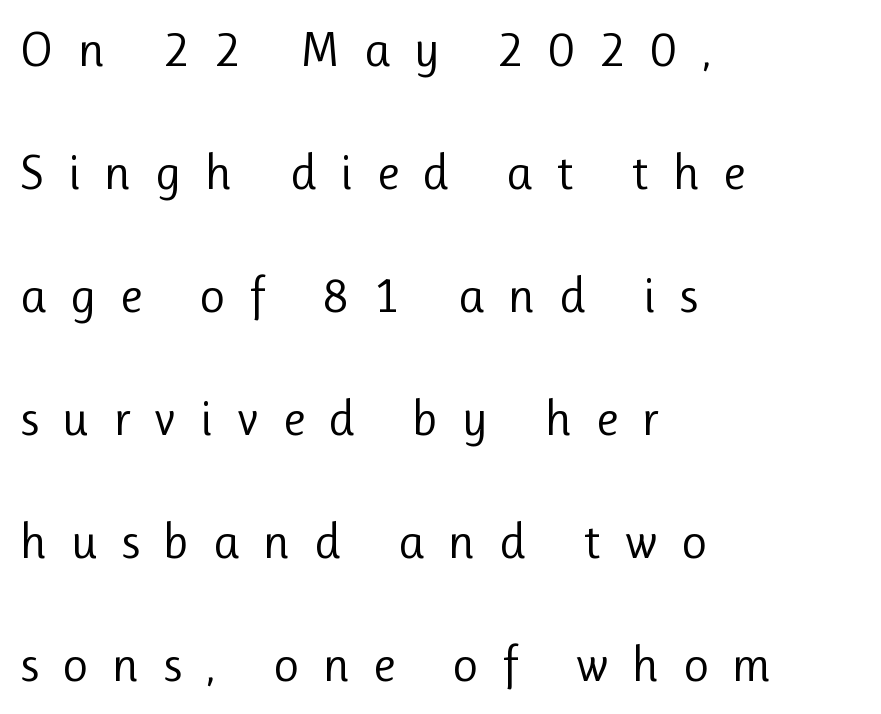
{"serif": "no", "italic": "no", "bold": "no", "weight": "regular", "width": "normal", "stroke_contrast": "low", "x_height": "medium", "monospaced": "no", "underline": "no", "align": "left", "line_spacing": "loose", "line_spacing_ratio": 2.46, "letter_spacing": "wide", "letter_spacing_em": 0.47, "glyph_px": 50}
